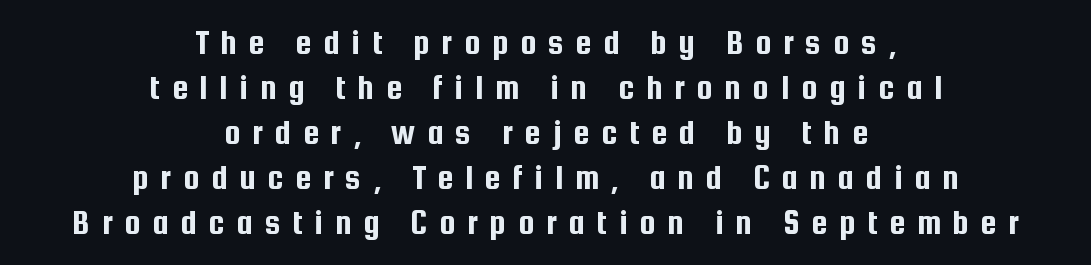
Q: Is the text italic (slanted)? A: No, it is upright.
Q: Is the typeface a serif or a sans-serif typeface? A: Sans-serif.
Q: Is the text underlined? A: No.
Q: How is the paragraph aligned? A: Centered.
Q: Is the spacing between letters normal or unusually wide? A: Unusually wide.
Q: Is the spacing between lines tight, normal or loose? A: Normal.
Q: Width (condensed, normal, or wide)? A: Condensed.
Q: Stroke contrast? A: Low.
Q: x-height? A: Medium.
Q: Monospaced? A: No.
